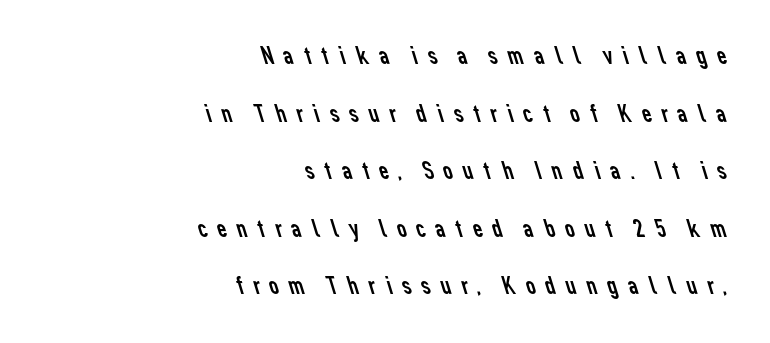
Q: Is the text bold? A: No.
Q: Is the text underlined? A: No.
Q: How is the paragraph aligned? A: Right-aligned.
Q: Is the spacing between letters normal or unusually wide? A: Unusually wide.
Q: Is the spacing between lines tight, normal or loose? A: Loose.
